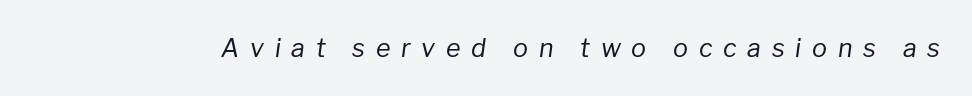
The image shows 25 px text type, italic (leaning right); set unusually wide letter spacing (+0.43 em), not underlined.
